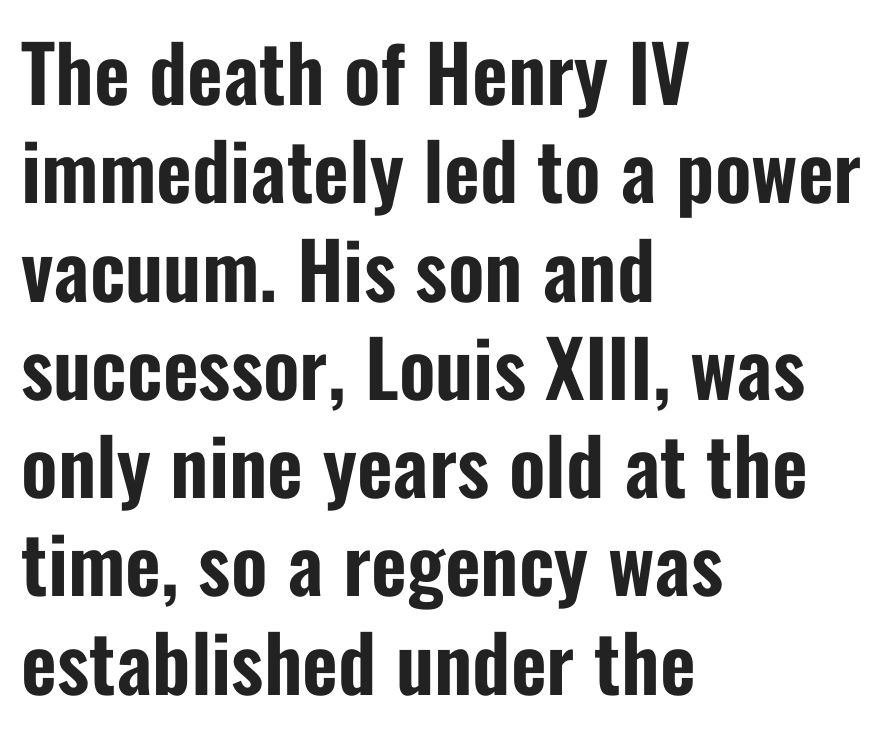
Q: Is the text italic (slanted)? A: No, it is upright.
Q: Is the typeface a serif or a sans-serif typeface? A: Sans-serif.
Q: Is the text underlined? A: No.
Q: How is the paragraph aligned? A: Left-aligned.
Q: Is the spacing between letters normal or unusually wide? A: Normal.
Q: Is the spacing between lines tight, normal or loose? A: Normal.
Q: Width (condensed, normal, or wide)? A: Condensed.
Q: Stroke contrast? A: Low.
Q: x-height? A: Medium.
Q: Monospaced? A: No.
